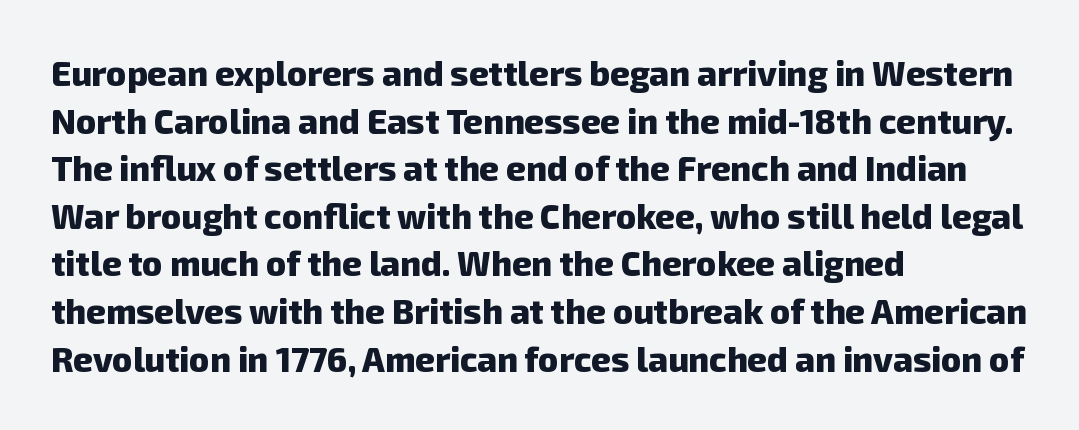
The image shows 34 px heavy sans-serif type; set left-aligned, normal line spacing (1.4x), normal letter spacing, not underlined; low stroke contrast and a medium x-height.
